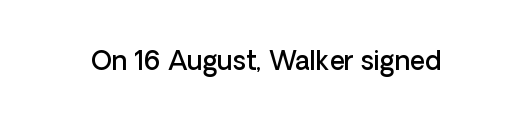
Ascenders rise straight up at ninety degrees. The typesetting leans somewhat heavy: a semibold. Observe the ordinary spacing: letters are neighbours, not strangers. Only glyphs here, with clear space below each row.
